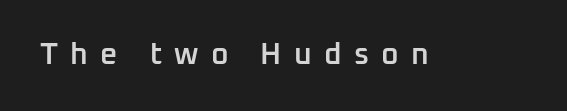
Firm but not heavy-handed strokes: this text is semibold. Serifs: no, the terminals of the letterforms are clean. There is plenty of visible air inserted between adjacent glyphs. The space directly below the letters is spotless.
